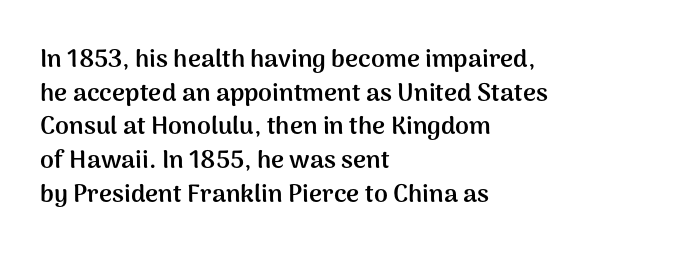
Students, note that the glyphs here touch the page at normal intervals. Chunky letters — that's bold for sure. Descenders are the only things crossing below the line. Notice how the passage keeps a crisp vertical edge on the left only.
